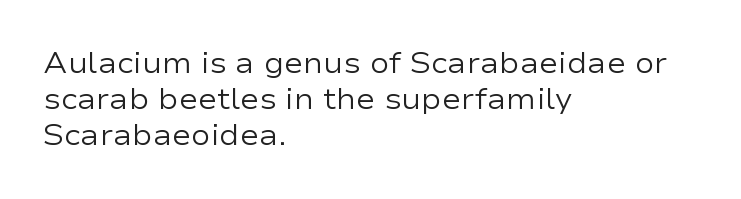
Designer's note — italics off, roman on. The strip under each line holds only bare page. Counters stay open thanks to moderate or lighter strokes. Regarding serifs, this sample does without them. Where is the straight margin? On the left.
